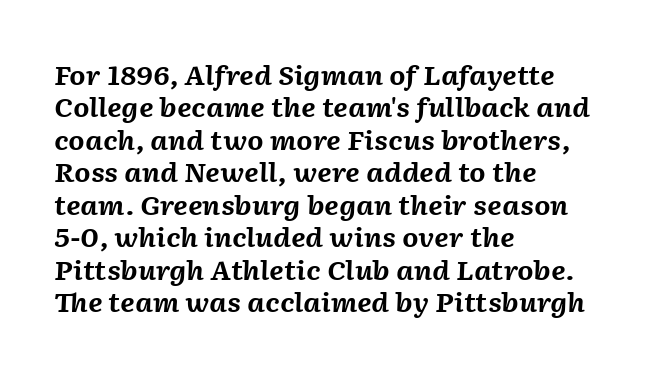
Leading: standard. This rendering uses left alignment, leaving the right contour irregular. Letters rest on an invisible, unmarked baseline. There's an unmistakable incline to the writing here.
